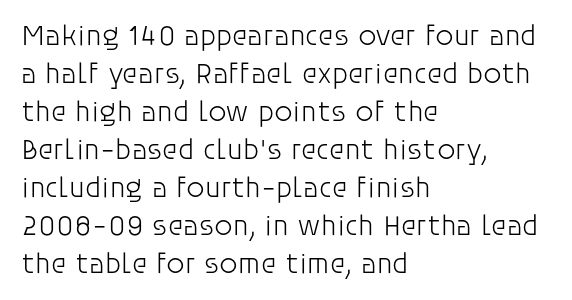
The image shows 29 px light sans-serif type, upright; set left-aligned, normal line spacing (1.31x), normal letter spacing, not underlined; low stroke contrast and a large x-height.
